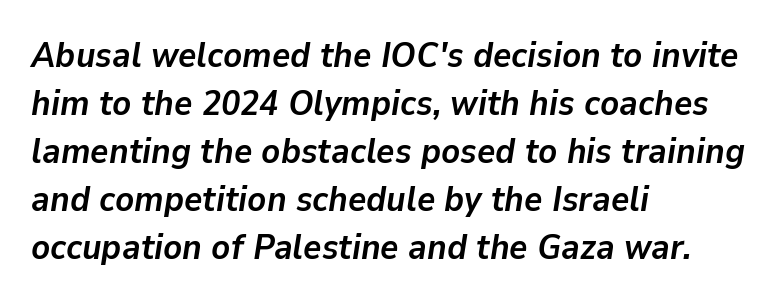
{"italic": "yes", "lean": "right", "slant_degrees": 9, "bold": "yes", "weight": "semibold", "width": "normal", "stroke_contrast": "low", "x_height": "medium", "monospaced": "no", "underline": "no", "align": "left", "line_spacing": "normal", "line_spacing_ratio": 1.37, "letter_spacing": "normal", "letter_spacing_em": 0.0, "glyph_px": 35}
